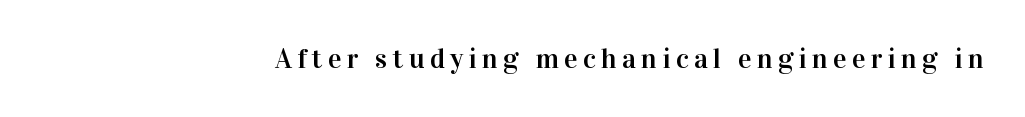
Q: Is the text italic (slanted)? A: No, it is upright.
Q: Is the typeface a serif or a sans-serif typeface? A: Serif.
Q: Is the text underlined? A: No.
Q: Width (condensed, normal, or wide)? A: Normal.
Q: Stroke contrast? A: High.
Q: x-height? A: Medium.
Q: Monospaced? A: No.
